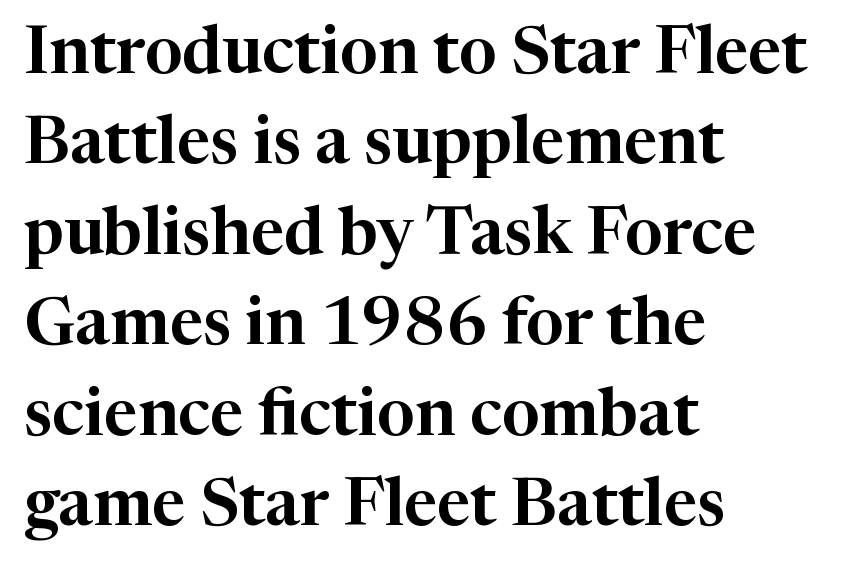
Q: Is the text italic (slanted)? A: No, it is upright.
Q: Is the typeface a serif or a sans-serif typeface? A: Serif.
Q: Is the text underlined? A: No.
Q: How is the paragraph aligned? A: Left-aligned.
Q: Is the spacing between letters normal or unusually wide? A: Normal.
Q: Is the spacing between lines tight, normal or loose? A: Normal.
Q: Width (condensed, normal, or wide)? A: Normal.
Q: Stroke contrast? A: High.
Q: x-height? A: Medium.
Q: Monospaced? A: No.
